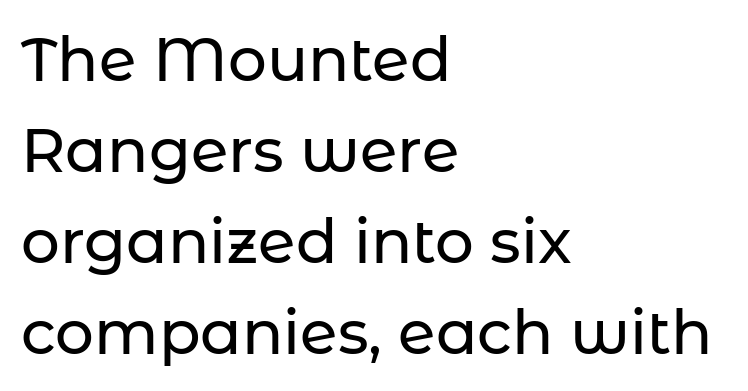
The image shows 61 px sans-serif type, upright; set left-aligned, normal line spacing (1.49x), normal letter spacing, not underlined; low stroke contrast and a medium x-height.
